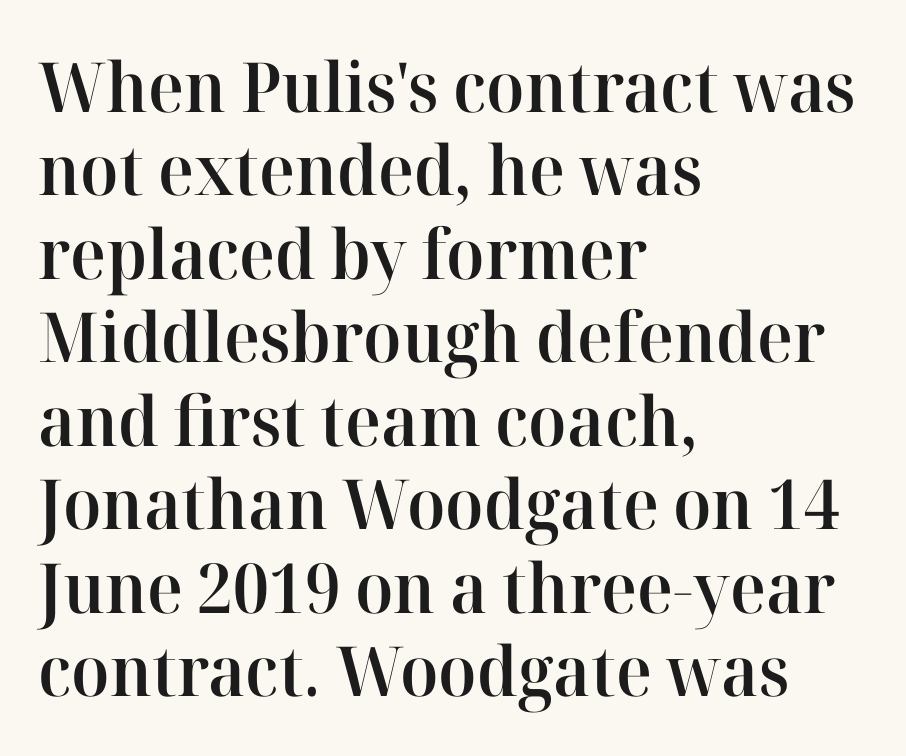
The letters sit at their default tracking, neither squeezed nor spread. Classification — serif. Designer's note — italics off, roman on. A classic flush-left, rag-right setting is used for this passage.
